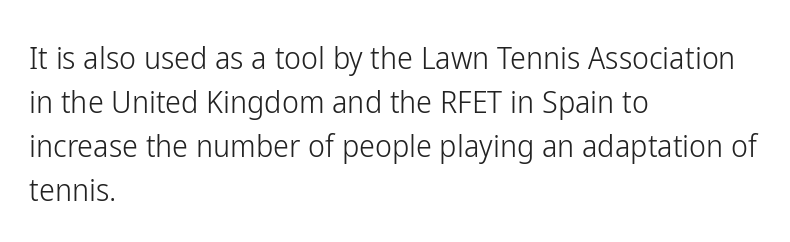
Q: Is the text bold? A: No.
Q: Is the text italic (slanted)? A: No, it is upright.
Q: Is the typeface a serif or a sans-serif typeface? A: Sans-serif.
Q: Is the text underlined? A: No.
Q: How is the paragraph aligned? A: Left-aligned.
Q: Is the spacing between letters normal or unusually wide? A: Normal.
Q: Is the spacing between lines tight, normal or loose? A: Normal.
Q: Width (condensed, normal, or wide)? A: Condensed.
Q: Stroke contrast? A: Low.
Q: x-height? A: Medium.
Q: Monospaced? A: No.
